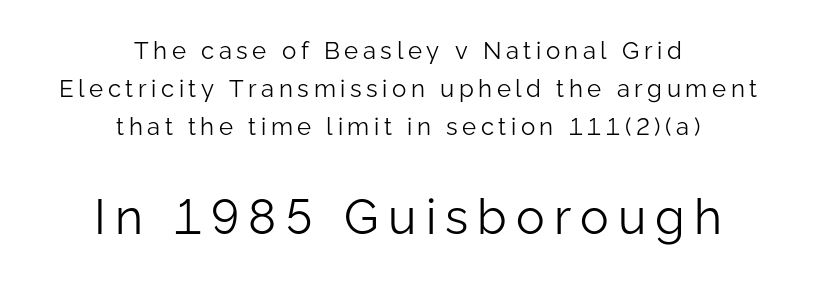
{"serif": "no", "italic": "no", "bold": "no", "weight": "light", "width": "normal", "stroke_contrast": "low", "x_height": "medium", "monospaced": "no", "underline": "no", "align": "center", "line_spacing": "normal", "line_spacing_ratio": 1.59, "larger_block": "second", "size_ratio": 2.0, "glyph_px": 48}
